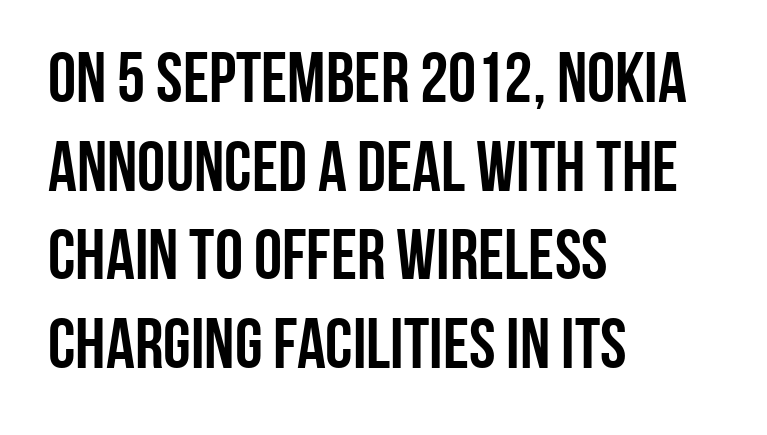
{"serif": "no", "italic": "no", "bold": "yes", "weight": "semibold", "width": "condensed", "stroke_contrast": "low", "x_height": "large", "monospaced": "no", "underline": "no", "align": "left", "line_spacing": "normal", "line_spacing_ratio": 1.25, "letter_spacing": "normal", "letter_spacing_em": 0.0, "glyph_px": 71}
